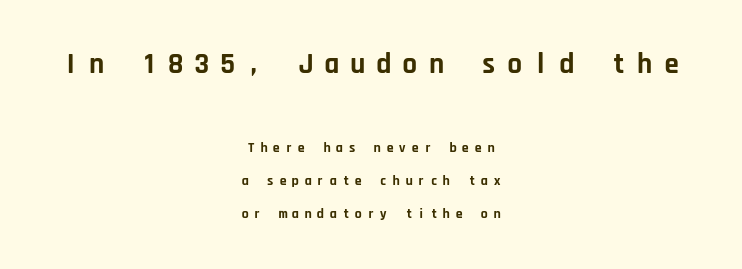
This rendering widens character spacing well past its baseline value. Grotesque or geometric, the face here clearly has no serifs. Decoration check: the copy has no underline. Two sizes are in play, and the larger belongs to the first block.
